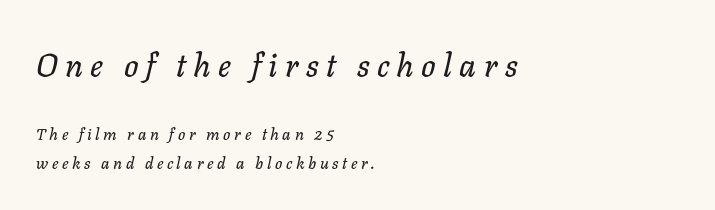
{"italic": "yes", "lean": "right", "slant_degrees": 11, "width": "normal", "stroke_contrast": "low", "x_height": "medium", "monospaced": "no", "underline": "no", "align": "left", "line_spacing_ratio": 1.8, "letter_spacing": "wide", "letter_spacing_em": 0.23, "larger_block": "first", "size_ratio": 2.0, "glyph_px": 32}
